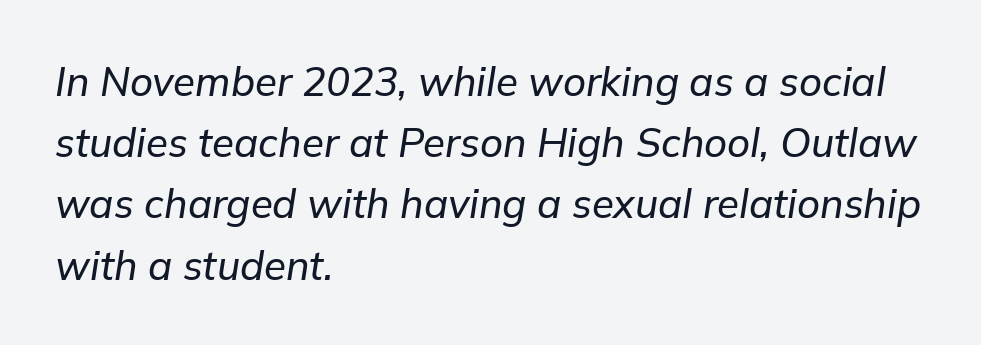
{"italic": "yes", "lean": "right", "slant_degrees": 9, "width": "normal", "stroke_contrast": "low", "x_height": "medium", "monospaced": "no", "underline": "no", "align": "left", "line_spacing": "normal", "line_spacing_ratio": 1.53, "letter_spacing": "normal", "letter_spacing_em": 0.0, "glyph_px": 40}
